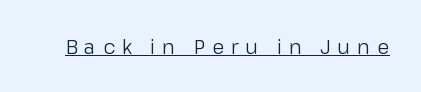
{"italic": "no", "bold": "no", "underline": "yes", "letter_spacing": "wide", "letter_spacing_em": 0.34, "glyph_px": 20}
